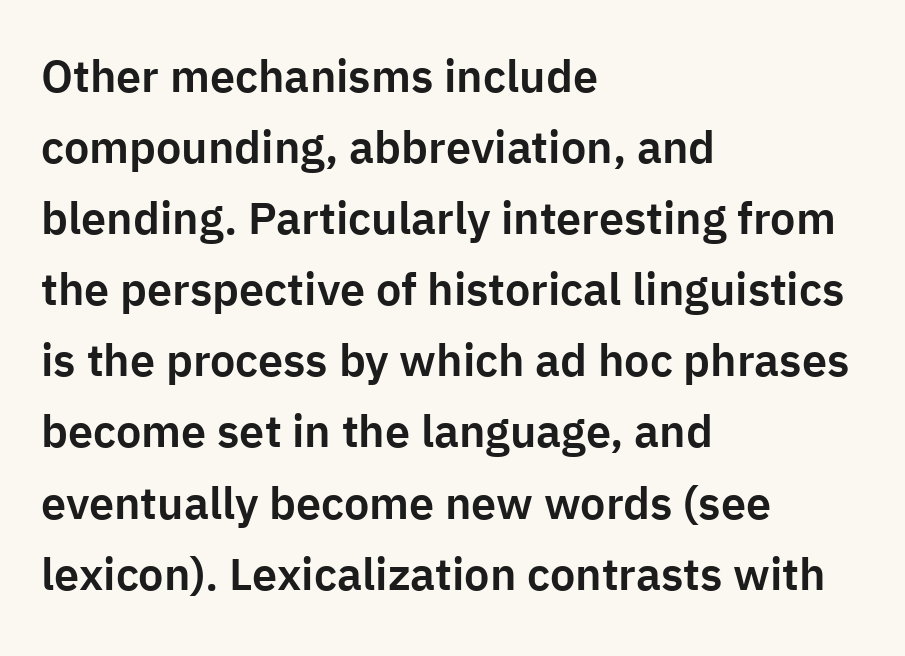
{"serif": "no", "italic": "no", "width": "normal", "stroke_contrast": "low", "x_height": "medium", "monospaced": "no", "underline": "no", "align": "left", "line_spacing": "normal", "line_spacing_ratio": 1.58, "letter_spacing": "normal", "letter_spacing_em": 0.0, "glyph_px": 45}
